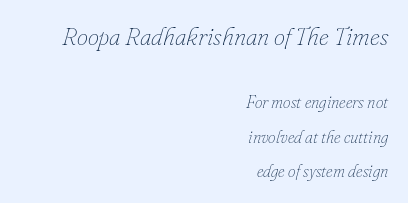
No extra ink here — the face is not bold. Regarding leading, the lines here are spaced well apart. Honestly, there is no underline to notice here at all. If you squint, the top block still reads clearly — it's the larger of the two. All the whitespace from short lines collects on the left. Emphasis-style slanted type is in use.
